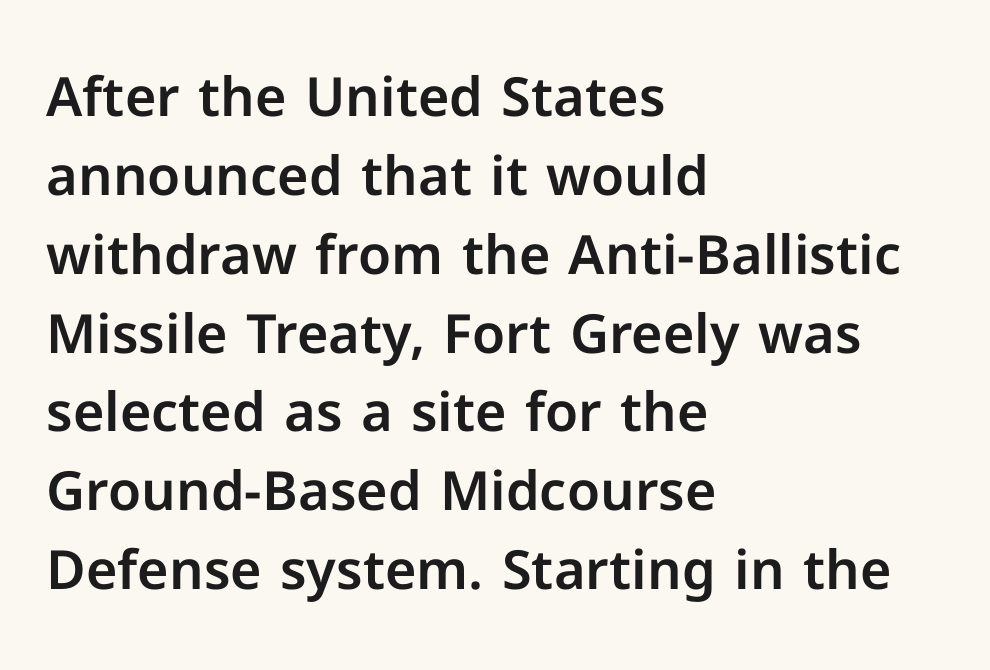
Q: Is the text italic (slanted)? A: No, it is upright.
Q: Is the typeface a serif or a sans-serif typeface? A: Sans-serif.
Q: Is the text underlined? A: No.
Q: How is the paragraph aligned? A: Left-aligned.
Q: Is the spacing between letters normal or unusually wide? A: Normal.
Q: Is the spacing between lines tight, normal or loose? A: Normal.
Q: Width (condensed, normal, or wide)? A: Normal.
Q: Stroke contrast? A: Low.
Q: x-height? A: Medium.
Q: Monospaced? A: No.
